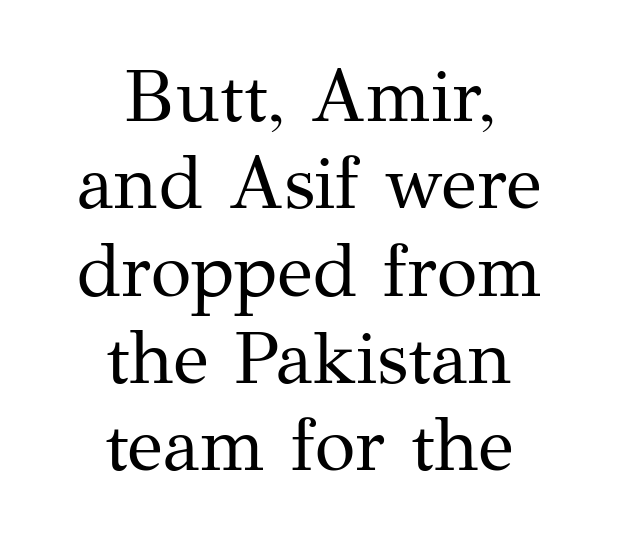
{"serif": "yes", "italic": "no", "bold": "no", "weight": "regular", "width": "normal", "stroke_contrast": "medium", "x_height": "medium", "monospaced": "no", "underline": "no", "align": "center", "line_spacing_ratio": 1.18, "letter_spacing": "normal", "letter_spacing_em": 0.0, "glyph_px": 74}
